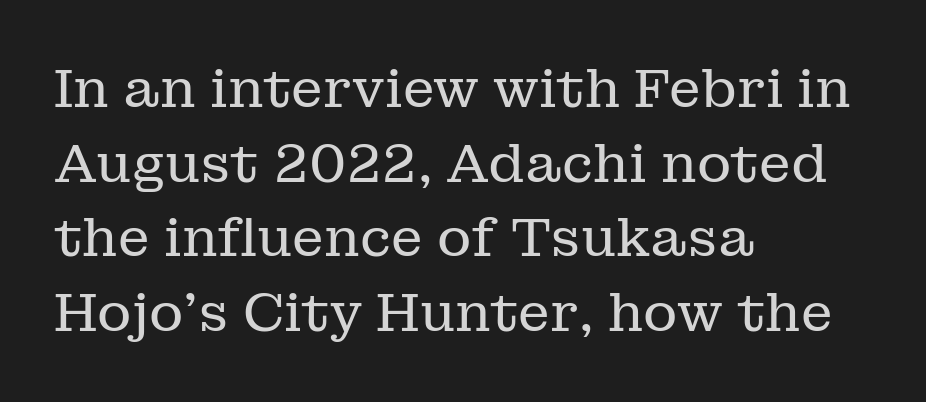
The image shows 53 px regular-weight serif type, upright; set left-aligned, normal line spacing (1.41x), normal letter spacing, not underlined; low stroke contrast and a medium x-height.
